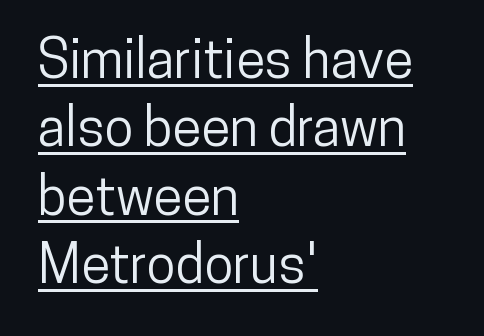
Underline: present. Notice how the stems are strictly vertical — no italics here. Check where the strokes stop: nothing finishes them off — pure sans. Looks like regular typesetting: each glyph gets only the width it needs. This rendering uses left alignment, leaving the right contour irregular. The space between consecutive lines is moderate.
